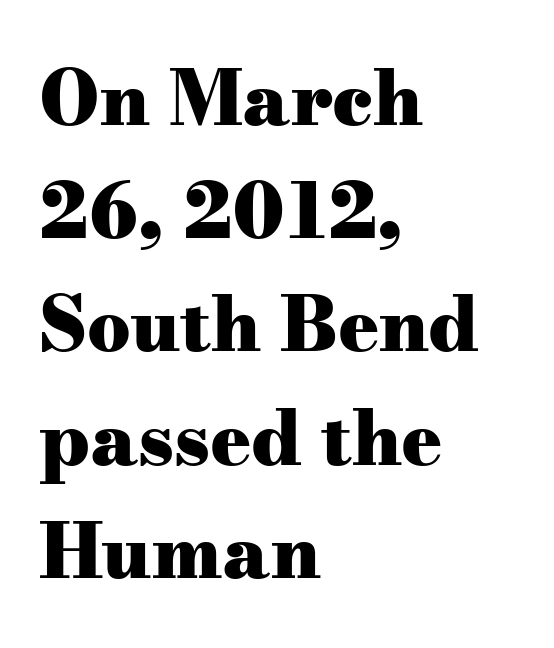
Character widths vary here, with narrow letters taking less room than wide ones. Students, observe: this is what conventionally led text looks like. Nope, not italic — everything's standing straight. Serifs: yes, visible at the terminals of the letterforms. Quick note: underline off. Strokes here are thick enough to call this a true bold.
